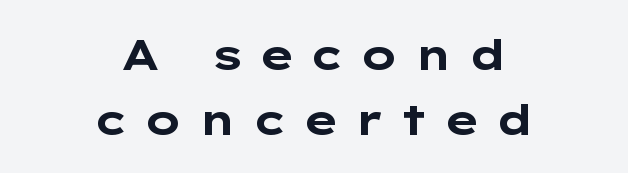
Upright lettering throughout. What stands out about the letter spacing? Its width — letters are far apart. Quick note: underline off. One-word summary of the alignment: center. The rows are spaced the way most documents space them.
